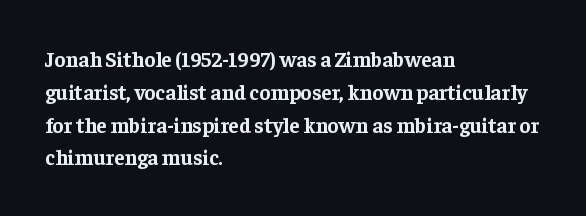
{"italic": "no", "bold": "yes", "underline": "no", "align": "left", "line_spacing": "normal", "line_spacing_ratio": 1.56, "letter_spacing": "normal", "letter_spacing_em": 0.0, "glyph_px": 21}
